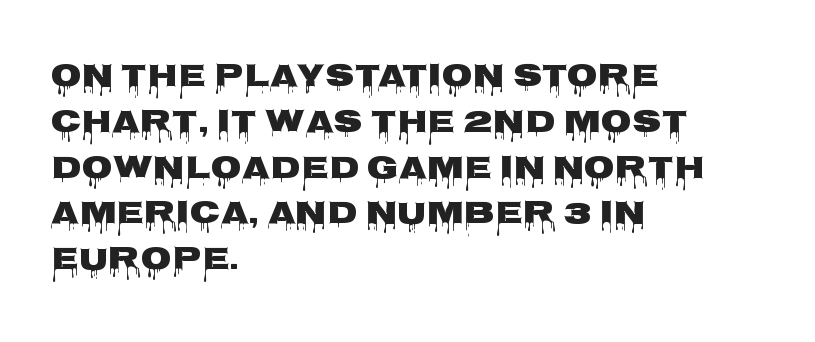
Character widths vary here, with narrow letters taking less room than wide ones. The text was rendered using a sans face with plain stroke endings. Evenly set lines give the paragraph a standard silhouette. Inter-character spacing is left at the font's built-in metrics.
